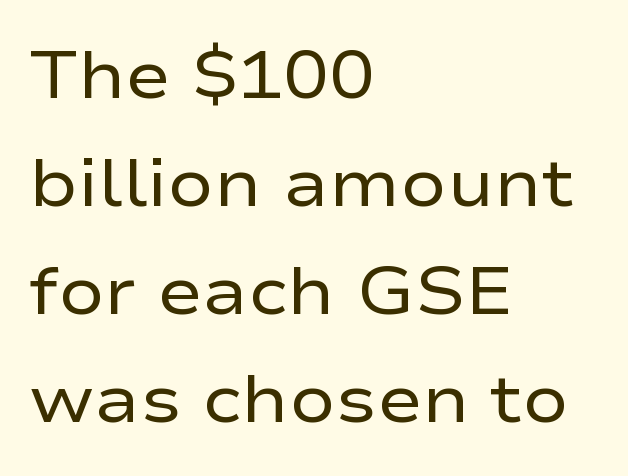
Observe the absence of serifs on each vertical stroke in this sample. These lines are rendered in a variable-pitch font. The passage shown has conventional tracking throughout. The rows are spaced the way most documents space them. No letter is thick-stroked: the sample isn't bold.
